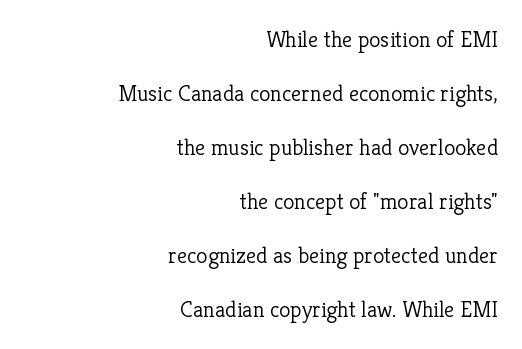
{"italic": "no", "bold": "no", "underline": "no", "align": "right", "line_spacing": "loose", "line_spacing_ratio": 2.35, "letter_spacing": "normal", "letter_spacing_em": 0.0, "glyph_px": 23}
